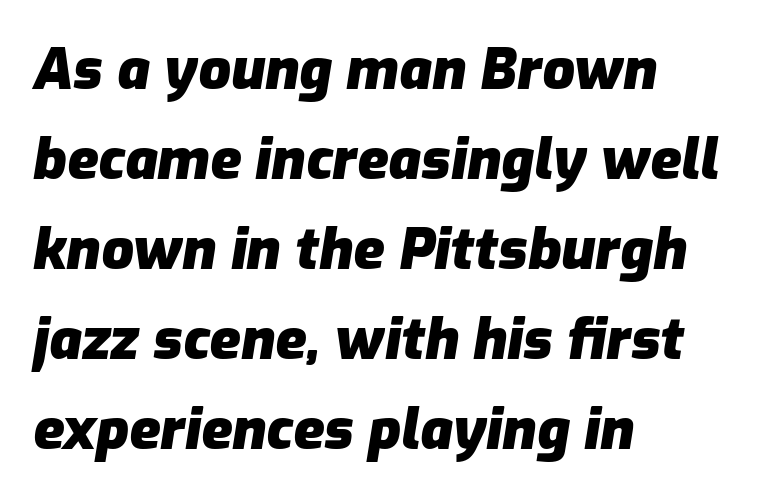
The image shows 57 px heavy type, italic (leaning right); set left-aligned, normal line spacing (1.58x), normal letter spacing, not underlined; low stroke contrast and a medium x-height.
